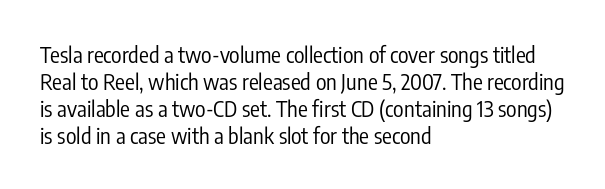
Q: Is the text bold? A: No.
Q: Is the text italic (slanted)? A: No, it is upright.
Q: Is the text underlined? A: No.
Q: How is the paragraph aligned? A: Left-aligned.
Q: Is the spacing between letters normal or unusually wide? A: Normal.
